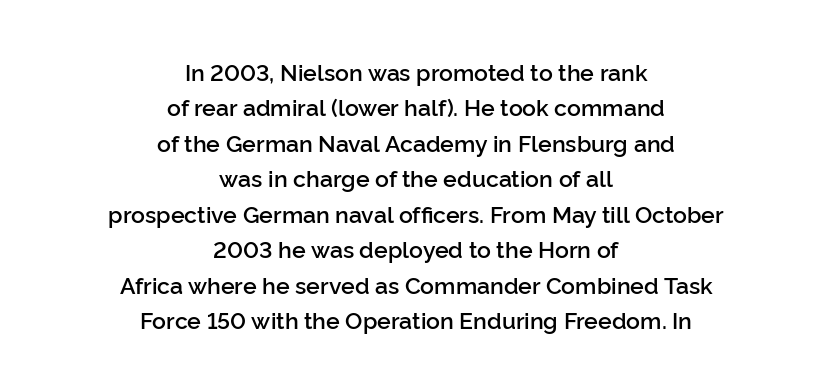
Q: Is the text bold? A: Semi-bold.
Q: Is the text italic (slanted)? A: No, it is upright.
Q: Is the text underlined? A: No.
Q: How is the paragraph aligned? A: Centered.
Q: Is the spacing between letters normal or unusually wide? A: Normal.
Q: Is the spacing between lines tight, normal or loose? A: Normal.
